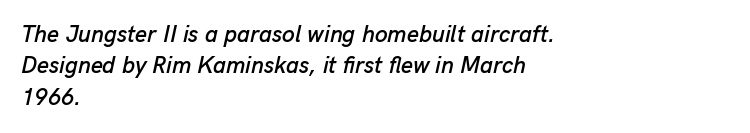
The image shows 23 px text type, italic (leaning right); set left-aligned, normal line spacing (1.36x), normal letter spacing, not underlined.
